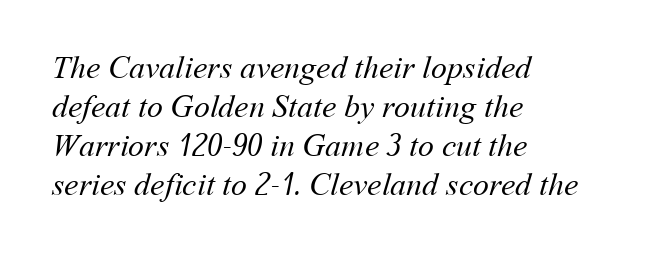
Q: Is the text bold? A: No.
Q: Is the text underlined? A: No.
Q: How is the paragraph aligned? A: Left-aligned.
Q: Is the spacing between letters normal or unusually wide? A: Normal.
Q: Width (condensed, normal, or wide)? A: Normal.
Q: Stroke contrast? A: Medium.
Q: x-height? A: Medium.
Q: Monospaced? A: No.
